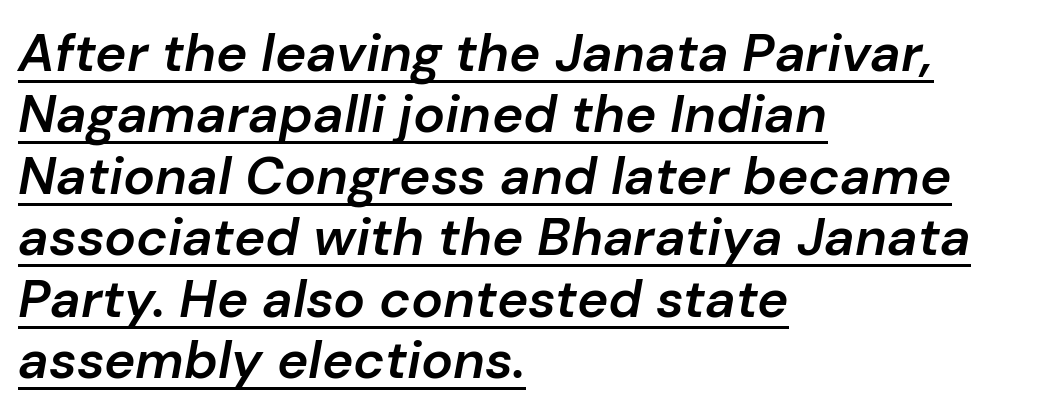
Q: Is the text bold? A: Semi-bold.
Q: Is the text italic (slanted)? A: Yes, it leans right by about 10 degrees.
Q: Is the text underlined? A: Yes.
Q: How is the paragraph aligned? A: Left-aligned.
Q: Is the spacing between letters normal or unusually wide? A: Normal.
Q: Width (condensed, normal, or wide)? A: Normal.
Q: Stroke contrast? A: Low.
Q: x-height? A: Medium.
Q: Monospaced? A: No.
